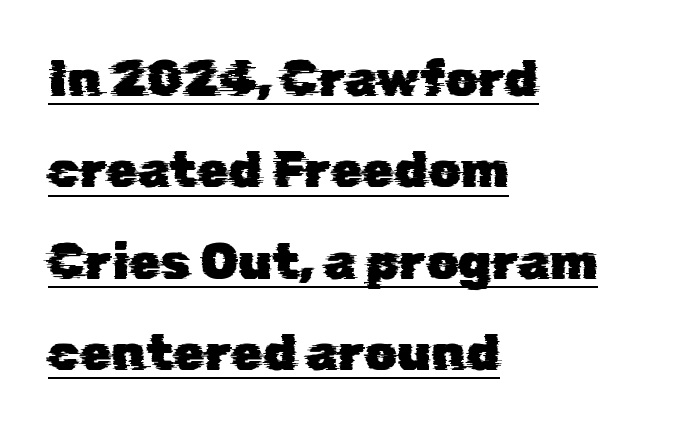
The image shows 51 px sans-serif type; set left-aligned, line spacing 1.79x, normal letter spacing, underlined; low stroke contrast and a medium x-height.
